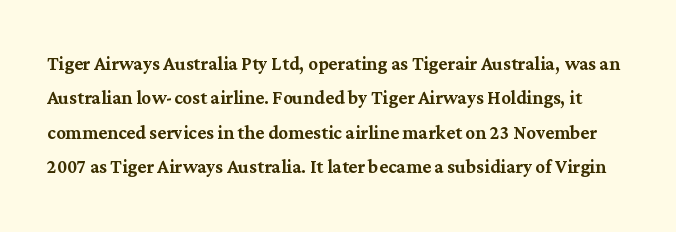
Q: Is the text italic (slanted)? A: No, it is upright.
Q: Is the text underlined? A: No.
Q: Is the spacing between letters normal or unusually wide? A: Normal.
Q: Is the spacing between lines tight, normal or loose? A: Normal.
